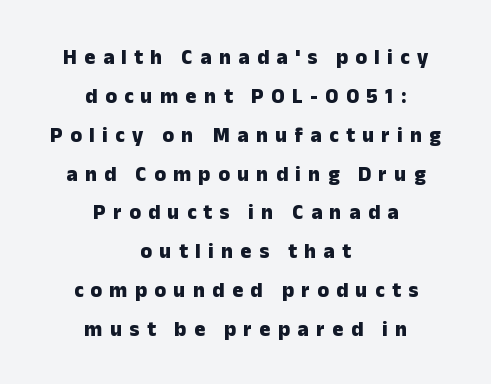
Each line is balanced around a shared central axis. How heavy is the stroke? Heavy — this is a bold. This is roman type, the default non-slanted kind. There is plenty of visible air inserted between adjacent glyphs. Each row of text sits above clean, open space.
